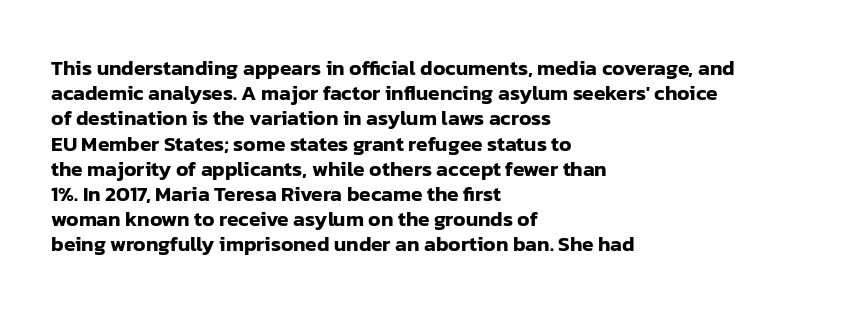
Posture: straight, roman, zero tilt. A clean baseline with only descenders dipping below it. Does the copy run flush right? No — it runs flush left. Tracking value appears to be zero — textbook default spacing.
